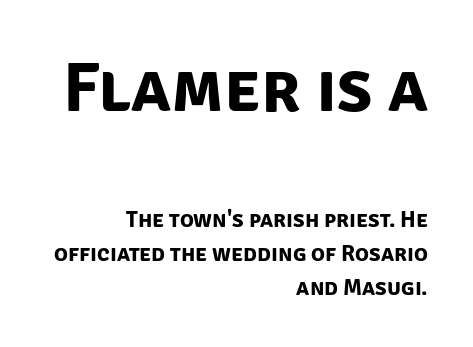
The image shows 70 px bold sans-serif type; set right-aligned, normal line spacing (1.48x), normal letter spacing, not underlined; the first (top) block is 3.04x larger; low stroke contrast and a large x-height.
